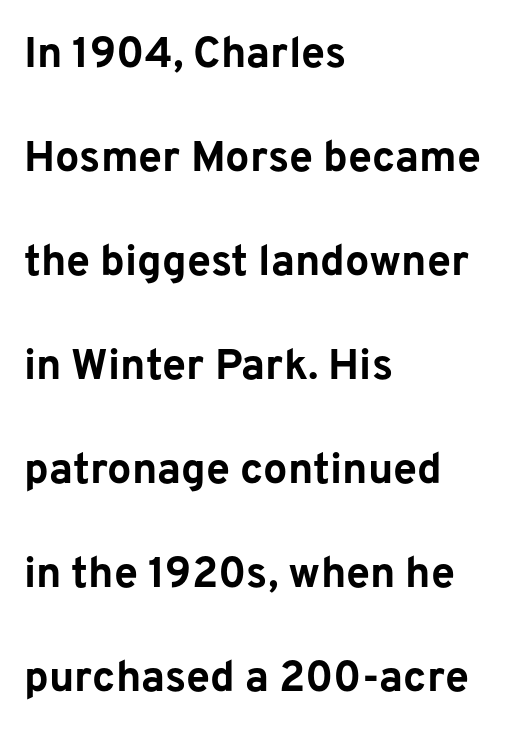
Q: Is the text bold? A: Yes.
Q: Is the text italic (slanted)? A: No, it is upright.
Q: Is the typeface a serif or a sans-serif typeface? A: Sans-serif.
Q: Is the text underlined? A: No.
Q: How is the paragraph aligned? A: Left-aligned.
Q: Is the spacing between letters normal or unusually wide? A: Normal.
Q: Is the spacing between lines tight, normal or loose? A: Loose.
Q: Width (condensed, normal, or wide)? A: Normal.
Q: Stroke contrast? A: Low.
Q: x-height? A: Medium.
Q: Monospaced? A: No.
